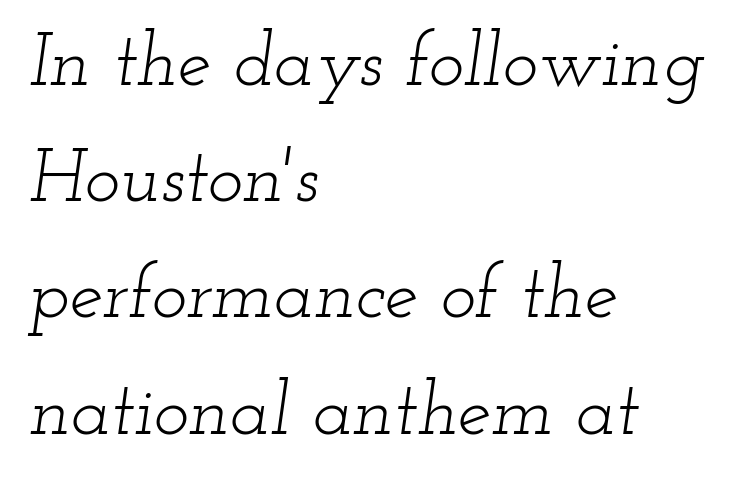
Q: Is the text bold? A: No.
Q: Is the text italic (slanted)? A: Yes, it leans right by about 12 degrees.
Q: Is the typeface a serif or a sans-serif typeface? A: Serif.
Q: Is the text underlined? A: No.
Q: How is the paragraph aligned? A: Left-aligned.
Q: Is the spacing between letters normal or unusually wide? A: Normal.
Q: Is the spacing between lines tight, normal or loose? A: Normal.
Q: Width (condensed, normal, or wide)? A: Wide.
Q: Stroke contrast? A: Low.
Q: x-height? A: Small.
Q: Monospaced? A: No.
